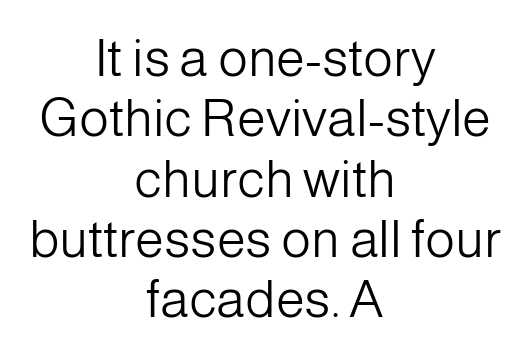
{"serif": "no", "italic": "no", "bold": "no", "weight": "light", "width": "normal", "stroke_contrast": "low", "x_height": "medium", "monospaced": "no", "underline": "no", "align": "center", "line_spacing_ratio": 1.16, "letter_spacing": "normal", "letter_spacing_em": 0.0, "glyph_px": 52}
